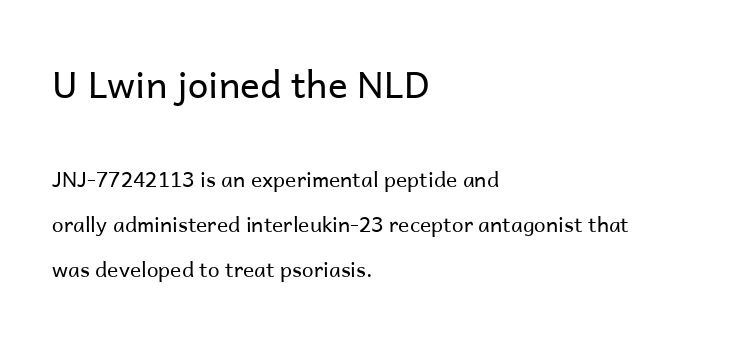
Lines of text with bare space underneath. These lines are rendered in a variable-pitch font. This layout puts the oversized block above and the modest block below. No extra ink here — the face is not bold. Characters remain perfectly vertical along every line. Serifs: no, the terminals of the letterforms are clean.
